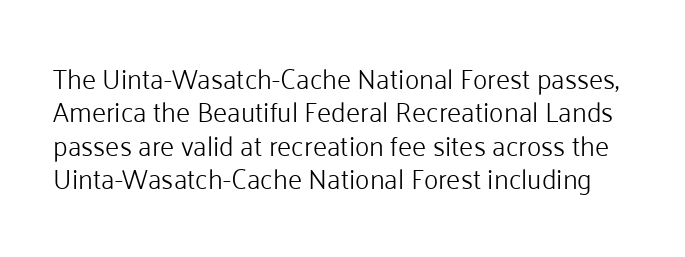
The image shows 27 px text type, upright; set line spacing 1.24x, normal letter spacing, not underlined.
